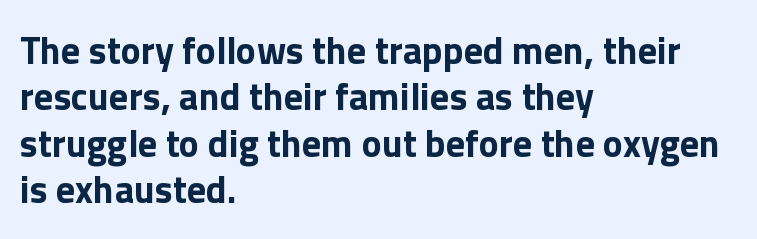
The image shows 38 px bold sans-serif type, upright; set left-aligned, line spacing 1.22x, normal letter spacing, not underlined; a medium x-height.
